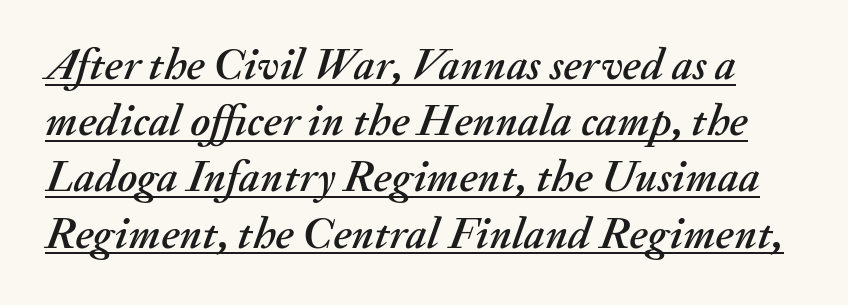
Q: Is the text italic (slanted)? A: Yes, it leans right by about 20 degrees.
Q: Is the text underlined? A: Yes.
Q: Is the spacing between letters normal or unusually wide? A: Normal.
Q: Is the spacing between lines tight, normal or loose? A: Normal.
Q: Width (condensed, normal, or wide)? A: Normal.
Q: Stroke contrast? A: Medium.
Q: x-height? A: Small.
Q: Monospaced? A: No.
